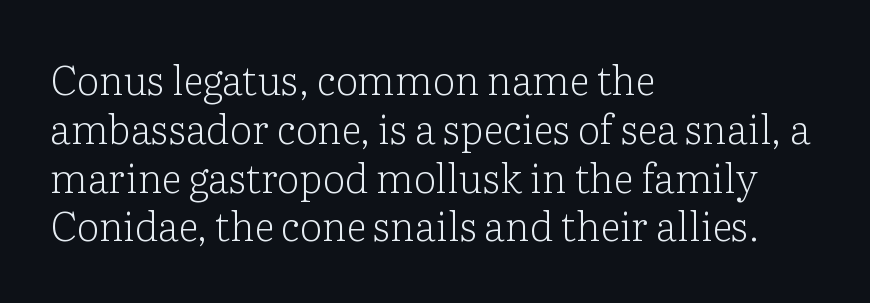
You can tell from the footed stems that serif type was used. Is the block centered? No — it sits flush against the left margin. How are the letters spaced? Ordinarily, with no added tracking. A quiet, ordinary-to-light weight characterises the typeface. The glyphs are unaccompanied by any horizontal stroke below them. These lines are rendered in a variable-pitch font.
